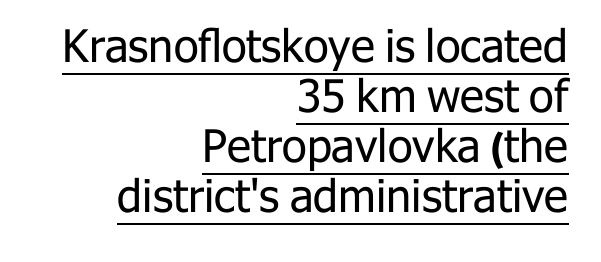
Q: Is the text bold? A: No.
Q: Is the text italic (slanted)? A: No, it is upright.
Q: Is the typeface a serif or a sans-serif typeface? A: Sans-serif.
Q: Is the text underlined? A: Yes.
Q: How is the paragraph aligned? A: Right-aligned.
Q: Is the spacing between letters normal or unusually wide? A: Normal.
Q: Is the spacing between lines tight, normal or loose? A: Tight.
Q: Width (condensed, normal, or wide)? A: Normal.
Q: Stroke contrast? A: Low.
Q: x-height? A: Medium.
Q: Monospaced? A: No.
